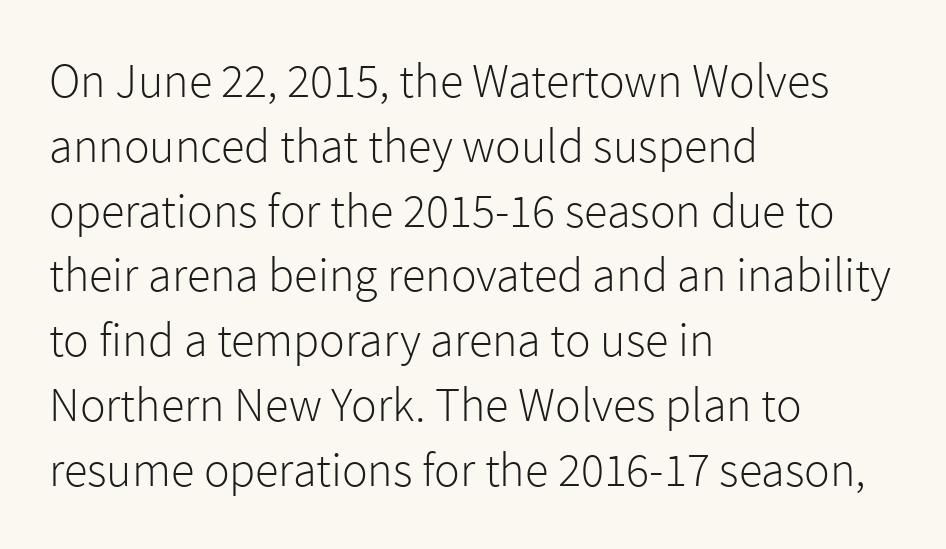
The face used here is a sans, in the tradition of grotesques and geometrics. The rag falls on the right side of this text block. Posture: upright roman. Think of a printed novel: that variable character pitch is what you see here. Compared with typical body copy, the letter spacing here is the same. A clean baseline with only descenders dipping below it.
